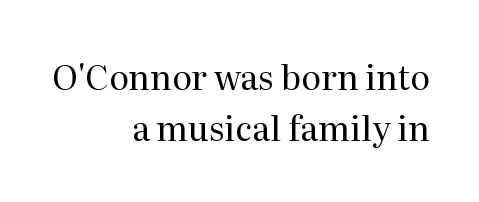
{"serif": "yes", "italic": "no", "bold": "no", "weight": "regular", "width": "normal", "stroke_contrast": "medium", "x_height": "medium", "monospaced": "no", "underline": "no", "align": "right", "line_spacing": "normal", "line_spacing_ratio": 1.51, "letter_spacing": "normal", "letter_spacing_em": 0.0, "glyph_px": 34}
